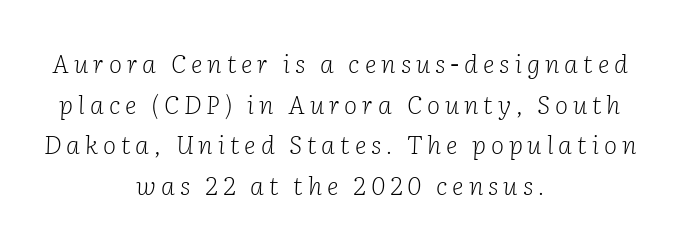
The image shows 25 px text type, italic (leaning right); set centered, normal line spacing (1.63x), unusually wide letter spacing (+0.2 em), not underlined.
